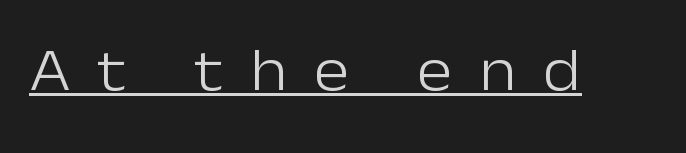
The axis of the letterforms is exactly vertical. Letterform terminals end flat and unadorned throughout the passage. Stems here are at most as thick as an everyday book face. You can see a thin bar hugging the bottom of the glyphs. What stands out about the letter spacing? Its width — letters are far apart.
